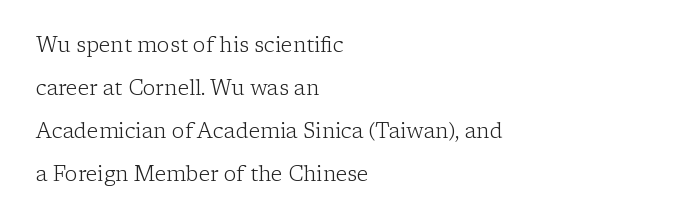
{"italic": "no", "bold": "no", "underline": "no", "align": "left", "line_spacing": "loose", "line_spacing_ratio": 2.05, "letter_spacing": "normal", "letter_spacing_em": 0.0, "glyph_px": 21}
